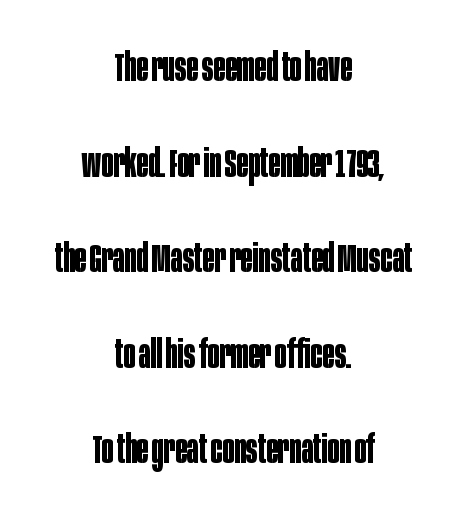
The image shows 39 px bold, condensed sans-serif type, upright; set centered, loose line spacing (2.45x), normal letter spacing, not underlined; low stroke contrast and a large x-height.
